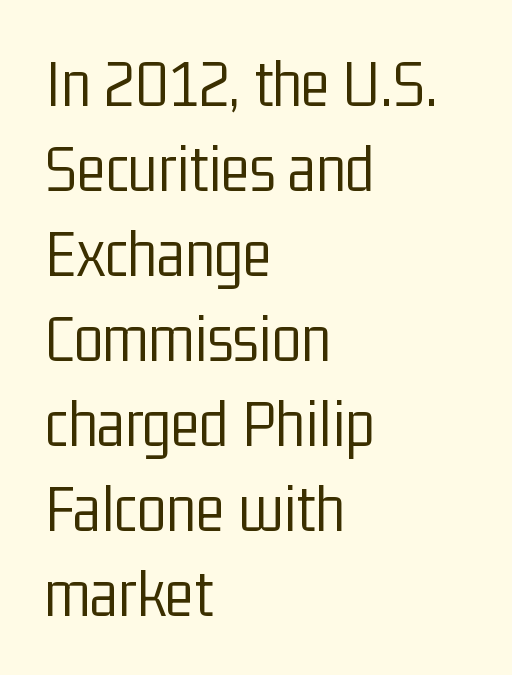
The image shows 68 px light, condensed sans-serif type, upright; set left-aligned, normal line spacing (1.25x), normal letter spacing, not underlined; low stroke contrast and a medium x-height.
